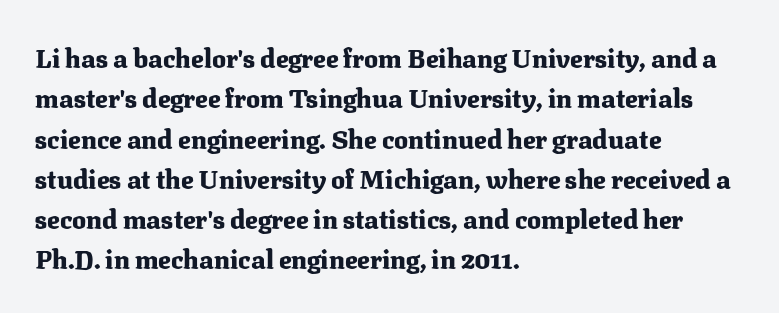
The image shows 26 px bold type, upright; set left-aligned, normal line spacing (1.55x), normal letter spacing, not underlined.
